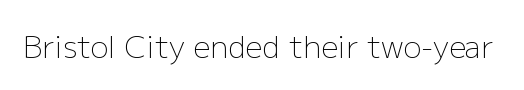
Q: Is the text bold? A: No.
Q: Is the text italic (slanted)? A: No, it is upright.
Q: Is the typeface a serif or a sans-serif typeface? A: Sans-serif.
Q: Is the text underlined? A: No.
Q: Is the spacing between letters normal or unusually wide? A: Normal.
Q: Width (condensed, normal, or wide)? A: Normal.
Q: Stroke contrast? A: Low.
Q: x-height? A: Medium.
Q: Monospaced? A: No.
